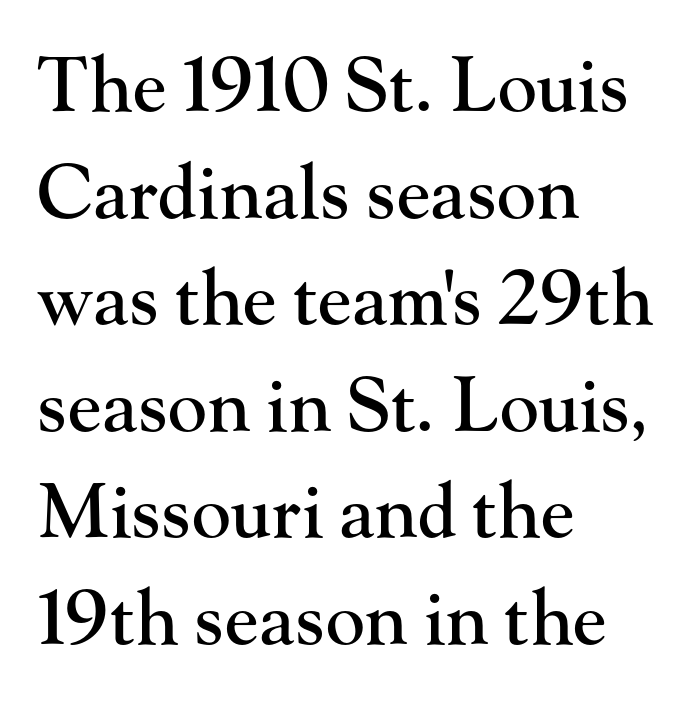
{"serif": "yes", "italic": "no", "width": "normal", "stroke_contrast": "high", "x_height": "small", "monospaced": "no", "underline": "no", "align": "left", "line_spacing": "normal", "line_spacing_ratio": 1.44, "letter_spacing": "normal", "letter_spacing_em": 0.0, "glyph_px": 74}
